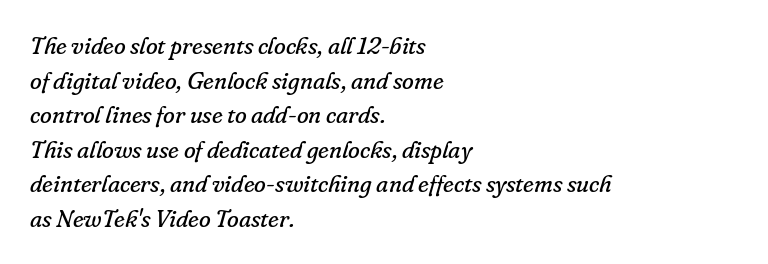
{"italic": "yes", "lean": "right", "slant_degrees": 16, "bold": "no", "underline": "no", "align": "left", "line_spacing": "normal", "line_spacing_ratio": 1.44, "letter_spacing": "normal", "letter_spacing_em": 0.0, "glyph_px": 24}
